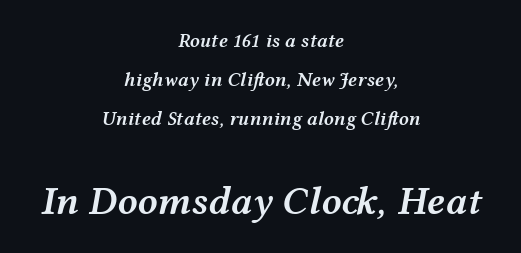
The image shows 40 px semibold, wide type, italic (leaning right); set centered, loose line spacing (1.95x), normal letter spacing, not underlined; the second (bottom) block is 2.0x larger; medium stroke contrast and a medium x-height.
